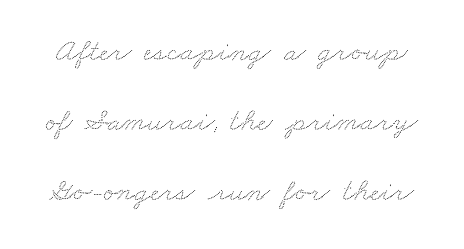
The image shows 32 px wide type; set loose line spacing (2.18x), normal letter spacing, not underlined; low stroke contrast and a small x-height.
